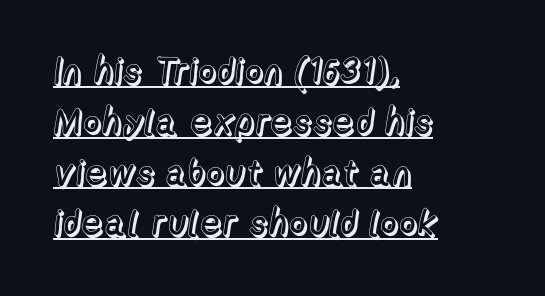
Q: Is the text italic (slanted)? A: Yes.
Q: Is the text underlined? A: Yes.
Q: How is the paragraph aligned? A: Left-aligned.
Q: Is the spacing between letters normal or unusually wide? A: Normal.
Q: Is the spacing between lines tight, normal or loose? A: Normal.
Q: Width (condensed, normal, or wide)? A: Normal.
Q: x-height? A: Medium.
Q: Monospaced? A: No.
